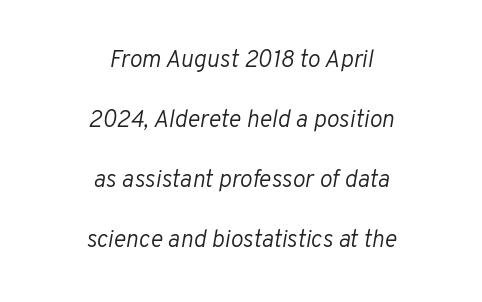
Airy leading. Nobody drew a line under any word here. No heavy texture on the line: the type isn't bold. The rag falls on both sides of this text block equally.
